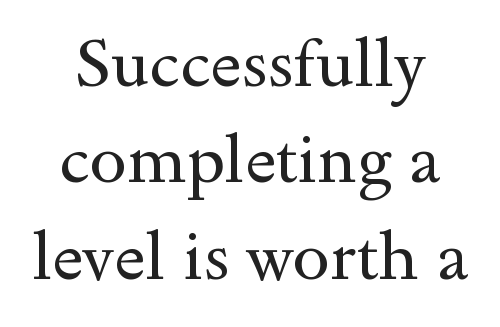
{"serif": "yes", "italic": "no", "bold": "no", "weight": "regular", "width": "wide", "x_height": "small", "monospaced": "no", "underline": "no", "align": "center", "line_spacing": "normal", "line_spacing_ratio": 1.44, "letter_spacing": "normal", "letter_spacing_em": 0.0, "glyph_px": 67}
